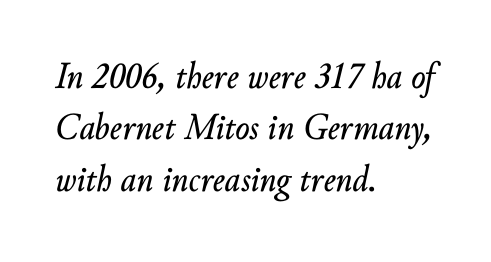
Q: Is the text italic (slanted)? A: Yes, it leans right by about 10 degrees.
Q: Is the text underlined? A: No.
Q: How is the paragraph aligned? A: Left-aligned.
Q: Is the spacing between letters normal or unusually wide? A: Normal.
Q: Is the spacing between lines tight, normal or loose? A: Normal.
Q: Width (condensed, normal, or wide)? A: Normal.
Q: Stroke contrast? A: Low.
Q: x-height? A: Small.
Q: Monospaced? A: No.
